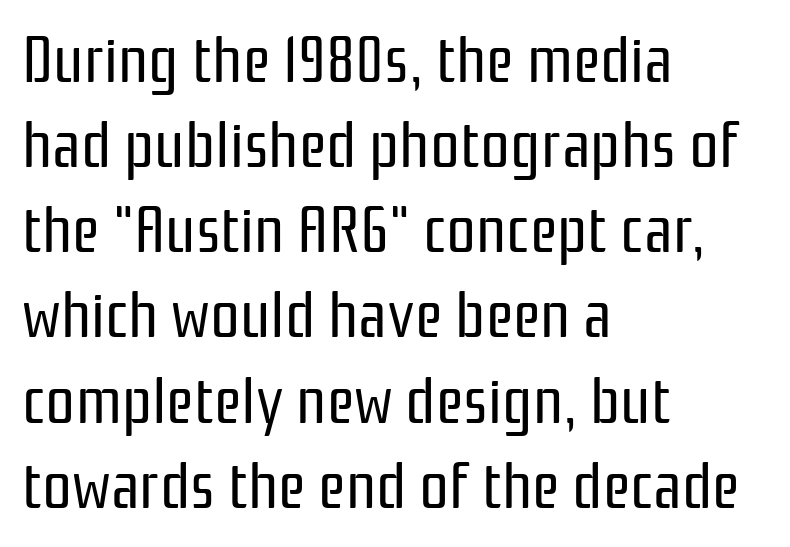
{"serif": "no", "italic": "no", "bold": "no", "weight": "regular", "width": "condensed", "stroke_contrast": "low", "x_height": "medium", "monospaced": "no", "underline": "no", "align": "left", "line_spacing": "normal", "line_spacing_ratio": 1.29, "letter_spacing": "normal", "letter_spacing_em": 0.0, "glyph_px": 66}
